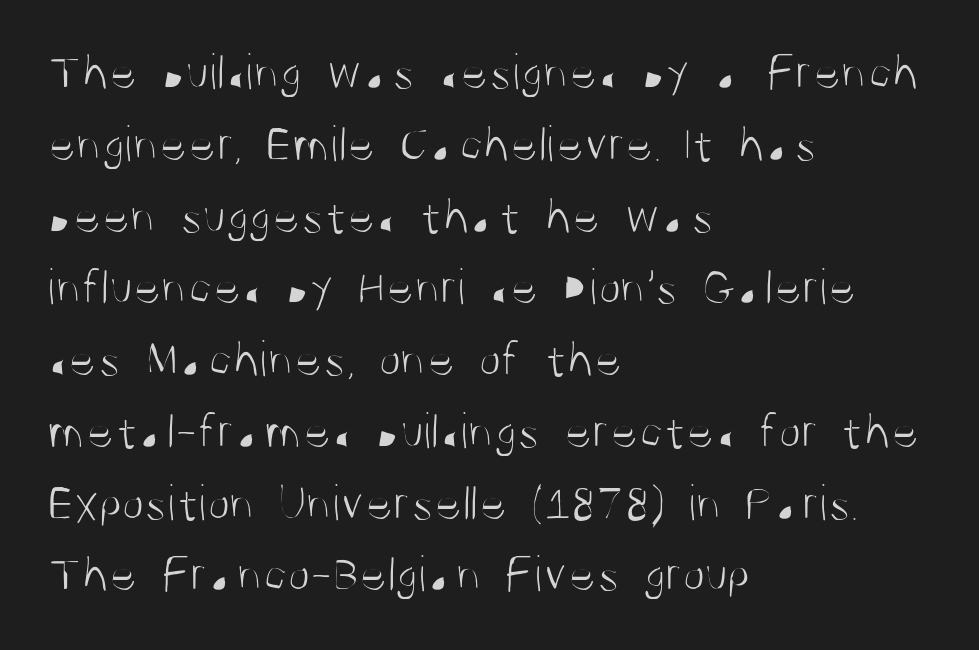
Rows of type keep a routine distance in the vertical direction. Is the stroke heavy? The answer is a plain regular-or-lighter. The horizontal fit of the characters is conventional and even. Nobody drew a line under any word here. Italic? Not at all — the glyphs are vertical. Note the varied advance widths — an 'i' is clearly narrower than an 'm'.
